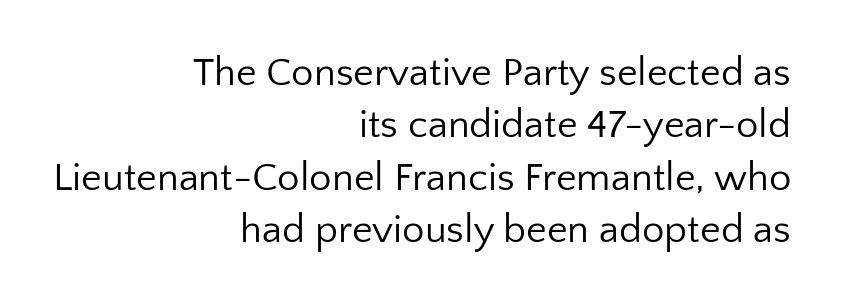
Q: Is the text bold? A: No.
Q: Is the text italic (slanted)? A: No, it is upright.
Q: Is the typeface a serif or a sans-serif typeface? A: Sans-serif.
Q: Is the text underlined? A: No.
Q: How is the paragraph aligned? A: Right-aligned.
Q: Is the spacing between letters normal or unusually wide? A: Normal.
Q: Is the spacing between lines tight, normal or loose? A: Normal.
Q: Width (condensed, normal, or wide)? A: Normal.
Q: Stroke contrast? A: Low.
Q: x-height? A: Medium.
Q: Monospaced? A: No.
